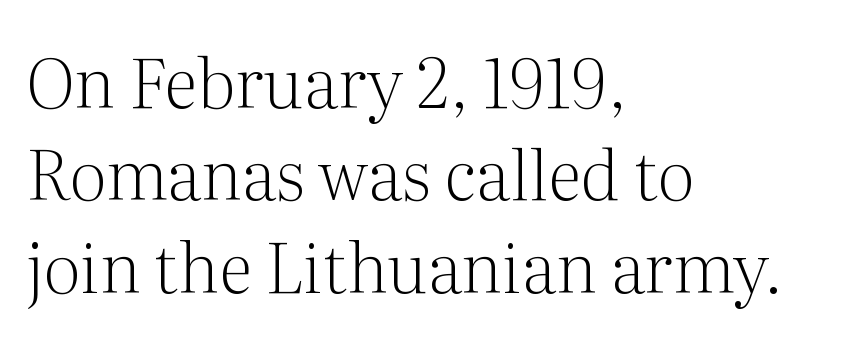
{"serif": "yes", "italic": "no", "bold": "no", "weight": "light", "width": "normal", "stroke_contrast": "medium", "x_height": "medium", "monospaced": "no", "underline": "no", "align": "left", "line_spacing": "normal", "line_spacing_ratio": 1.34, "letter_spacing": "normal", "letter_spacing_em": 0.0, "glyph_px": 69}
